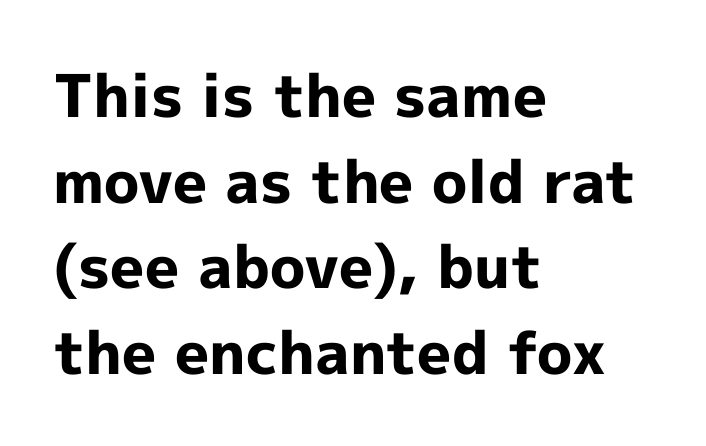
{"serif": "no", "italic": "no", "bold": "yes", "weight": "bold", "width": "normal", "x_height": "medium", "monospaced": "no", "underline": "no", "align": "left", "line_spacing": "normal", "line_spacing_ratio": 1.45, "letter_spacing": "normal", "letter_spacing_em": 0.0, "glyph_px": 59}
